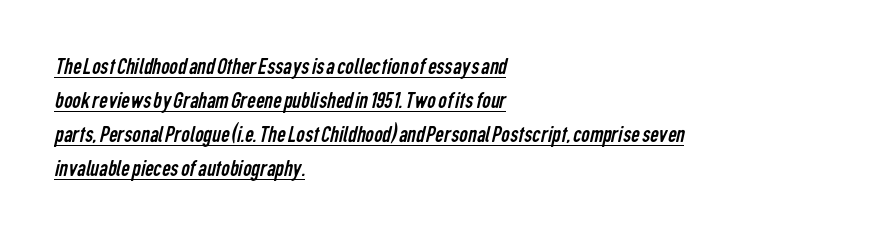
The image shows 24 px text type; set left-aligned, normal line spacing (1.41x), normal letter spacing, underlined.
